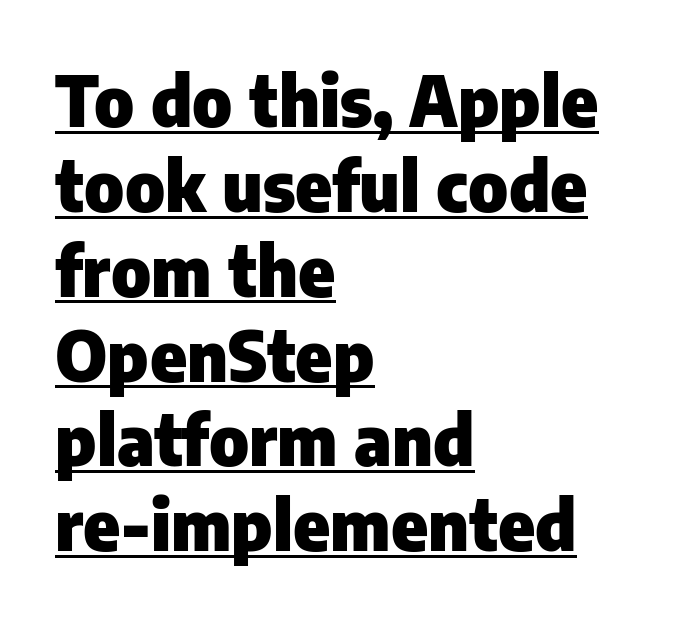
The image shows 69 px heavy sans-serif type, upright; set left-aligned, line spacing 1.23x, normal letter spacing, underlined; low stroke contrast and a medium x-height.
